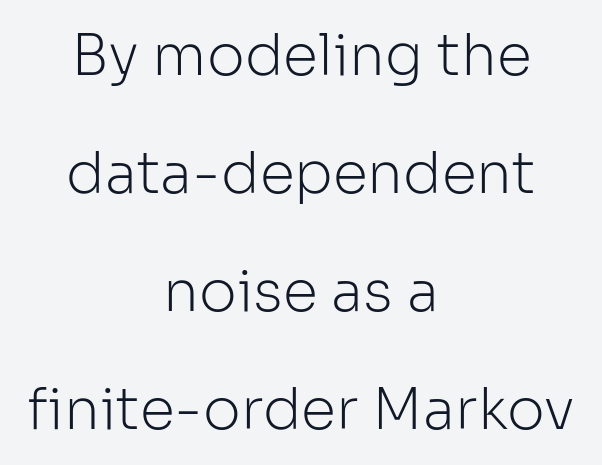
{"serif": "no", "italic": "no", "bold": "no", "weight": "light", "width": "normal", "stroke_contrast": "low", "x_height": "medium", "monospaced": "no", "underline": "no", "align": "center", "line_spacing": "loose", "line_spacing_ratio": 2.07, "letter_spacing": "normal", "letter_spacing_em": 0.0, "glyph_px": 57}
